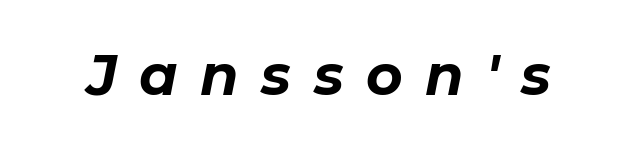
The image shows 56 px bold type, italic (leaning right); set unusually wide letter spacing (+0.4 em), not underlined; low stroke contrast and a medium x-height.
